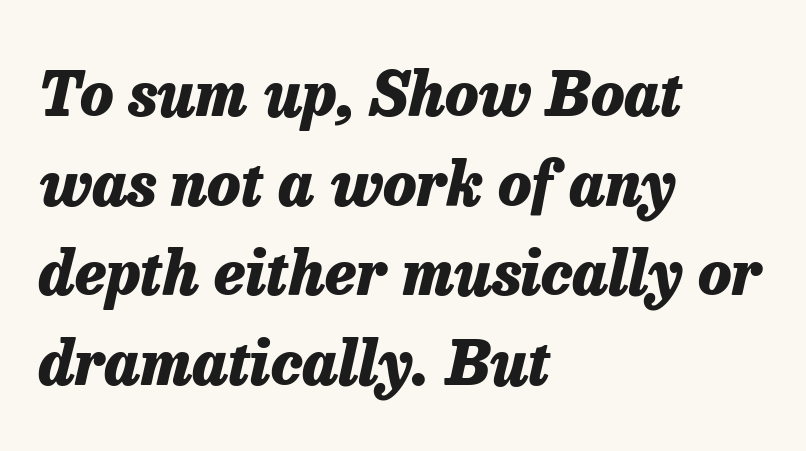
The image shows 61 px heavy type, italic (leaning right); set left-aligned, normal line spacing (1.47x), normal letter spacing, not underlined; low stroke contrast and a medium x-height.
